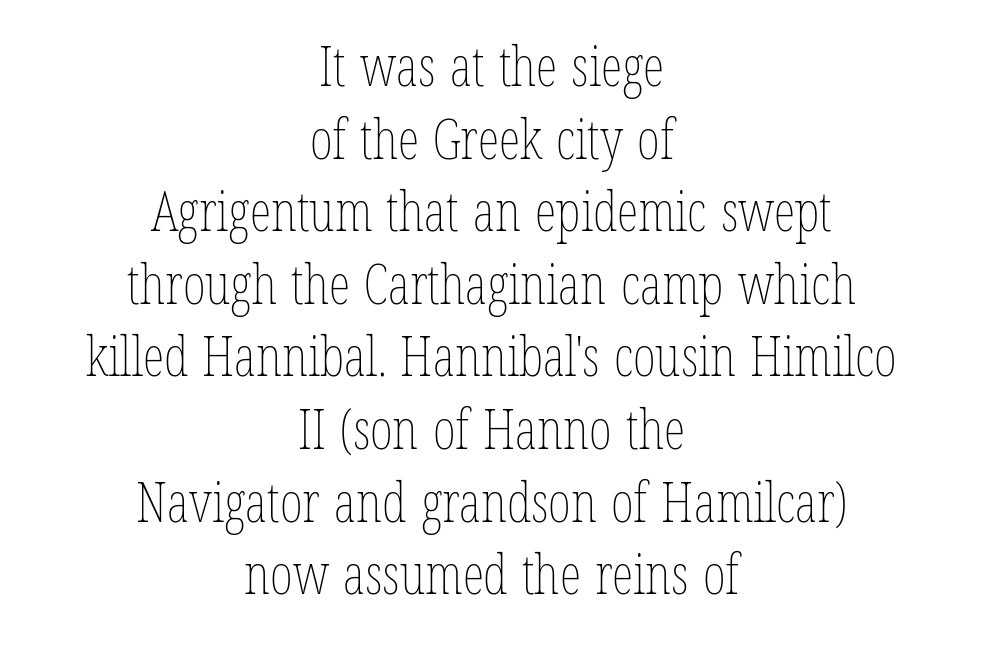
The image shows 55 px thin, condensed type, upright; set centered, normal line spacing (1.32x), normal letter spacing, not underlined; low stroke contrast and a medium x-height.
